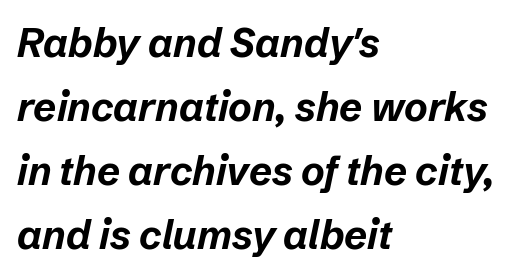
The image shows 40 px bold type, italic (leaning right); set left-aligned, normal line spacing (1.6x), normal letter spacing, not underlined; low stroke contrast and a medium x-height.
